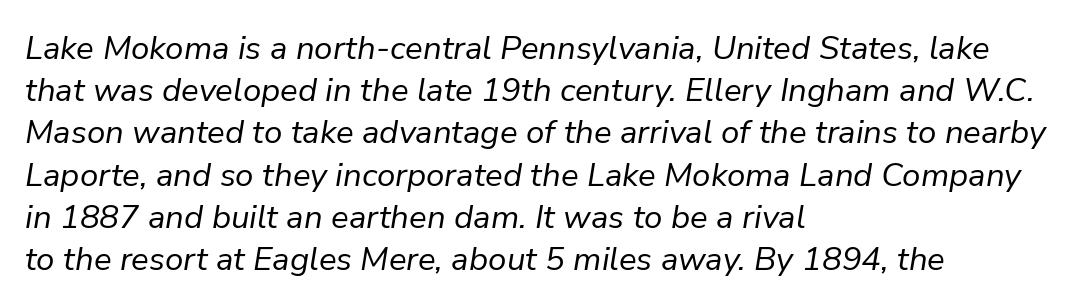
The image shows 33 px regular-weight type, italic (leaning right); set left-aligned, normal line spacing (1.28x), normal letter spacing, not underlined; low stroke contrast and a medium x-height.
